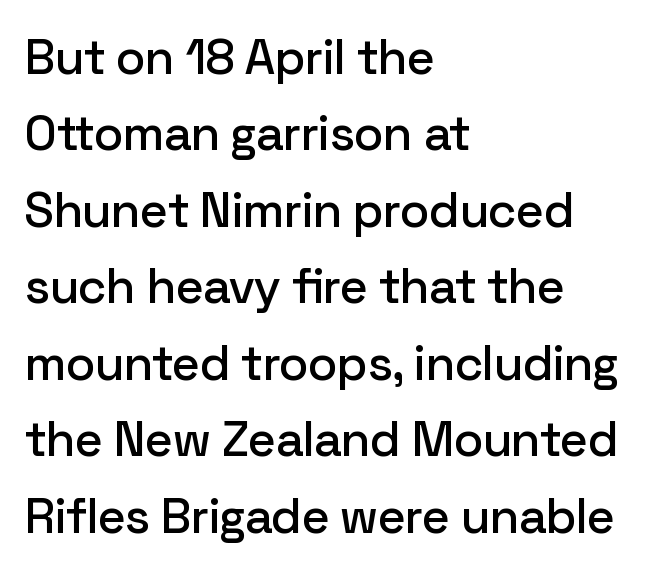
Q: Is the text italic (slanted)? A: No, it is upright.
Q: Is the typeface a serif or a sans-serif typeface? A: Sans-serif.
Q: Is the text underlined? A: No.
Q: How is the paragraph aligned? A: Left-aligned.
Q: Is the spacing between letters normal or unusually wide? A: Normal.
Q: Is the spacing between lines tight, normal or loose? A: Normal.
Q: Width (condensed, normal, or wide)? A: Normal.
Q: Stroke contrast? A: Low.
Q: x-height? A: Medium.
Q: Monospaced? A: No.
